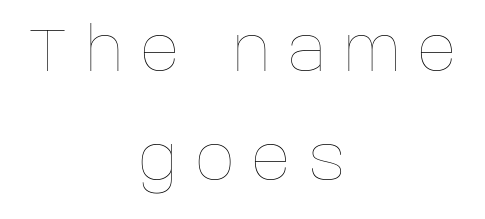
The rendering uses natural spacing where letterforms have individual widths. The letters stand straight up with perfectly vertical stems. The lines are quadded center. Descenders hang freely into open space. Here the glyphs are tracked loosely, breaking word shapes into spaced letters. Stroke mass is kept to a normal reading level or below.
